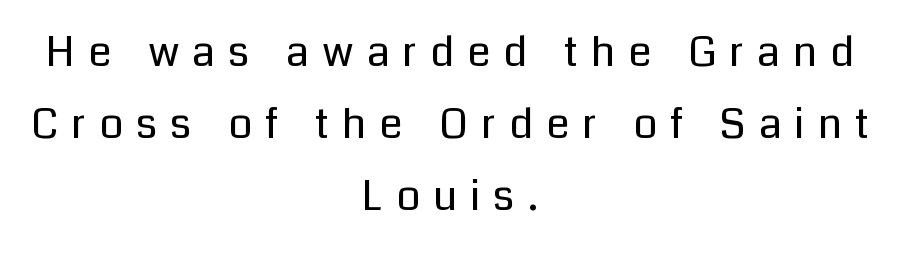
Q: Is the text bold? A: No.
Q: Is the text italic (slanted)? A: No, it is upright.
Q: Is the typeface a serif or a sans-serif typeface? A: Sans-serif.
Q: Is the text underlined? A: No.
Q: How is the paragraph aligned? A: Centered.
Q: Is the spacing between letters normal or unusually wide? A: Unusually wide.
Q: Width (condensed, normal, or wide)? A: Normal.
Q: Stroke contrast? A: Low.
Q: x-height? A: Medium.
Q: Monospaced? A: No.
